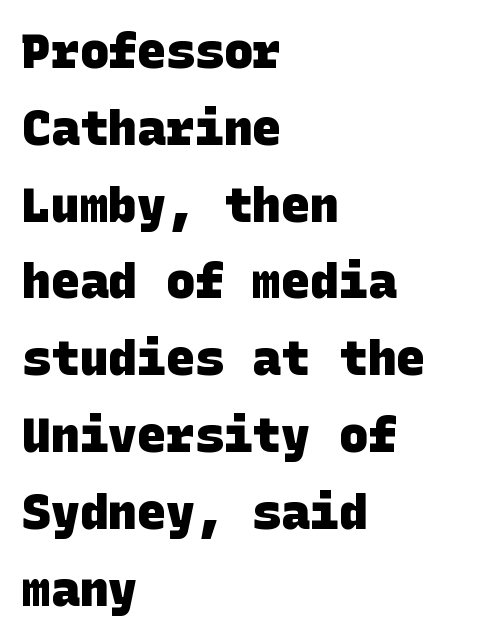
Q: Is the text bold? A: Yes.
Q: Is the typeface a serif or a sans-serif typeface? A: Sans-serif.
Q: Is the text underlined? A: No.
Q: How is the paragraph aligned? A: Left-aligned.
Q: Is the spacing between letters normal or unusually wide? A: Normal.
Q: Is the spacing between lines tight, normal or loose? A: Normal.
Q: Width (condensed, normal, or wide)? A: Normal.
Q: Stroke contrast? A: Low.
Q: x-height? A: Large.
